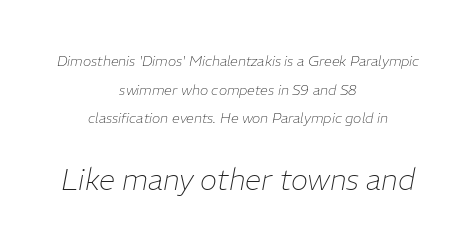
Heaviness? Minimal to ordinary, like unemphasized prose. Observe the lean: these are italic letterforms. Rows of type keep a wide berth in the vertical direction. Glyph-to-glyph distance matches everyday printed text. The foot of each line stays bare and open.
